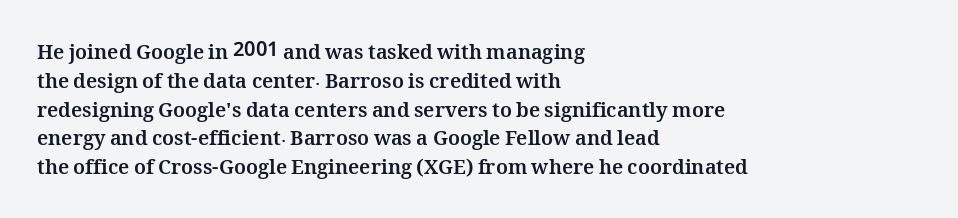
{"italic": "no", "bold": "yes", "underline": "no", "align": "left", "line_spacing": "normal", "line_spacing_ratio": 1.44, "letter_spacing": "normal", "letter_spacing_em": 0.0, "glyph_px": 20}
